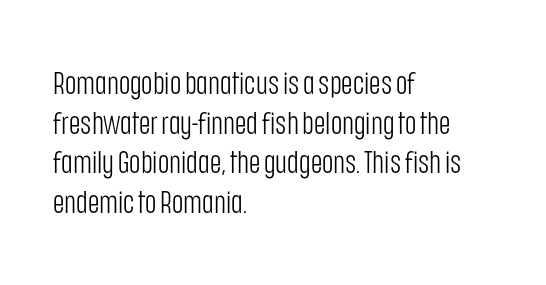
Looks like regular typesetting: each glyph gets only the width it needs. The passage shown is typeset with a sans-serif family. Honestly, the row spacing looks completely unremarkable. Is the type heavy? It reads as light-to-regular instead.
